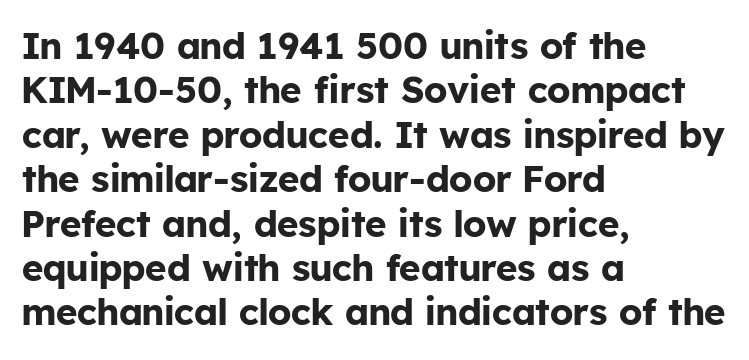
Q: Is the text bold? A: Yes.
Q: Is the text italic (slanted)? A: No, it is upright.
Q: Is the typeface a serif or a sans-serif typeface? A: Sans-serif.
Q: Is the text underlined? A: No.
Q: How is the paragraph aligned? A: Left-aligned.
Q: Is the spacing between letters normal or unusually wide? A: Normal.
Q: Width (condensed, normal, or wide)? A: Normal.
Q: Stroke contrast? A: Low.
Q: x-height? A: Medium.
Q: Monospaced? A: No.
